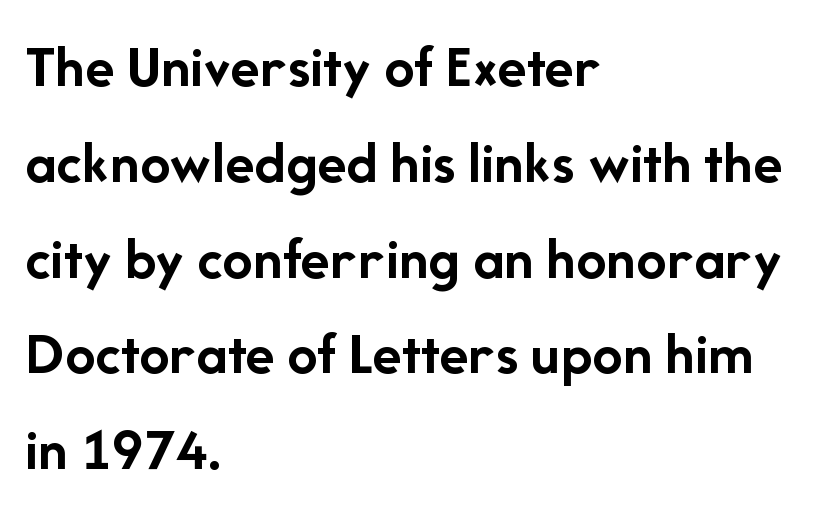
{"serif": "no", "italic": "no", "bold": "yes", "weight": "semibold", "width": "normal", "stroke_contrast": "low", "x_height": "medium", "monospaced": "no", "underline": "no", "align": "left", "line_spacing": "normal", "line_spacing_ratio": 1.57, "letter_spacing": "normal", "letter_spacing_em": 0.0, "glyph_px": 61}
